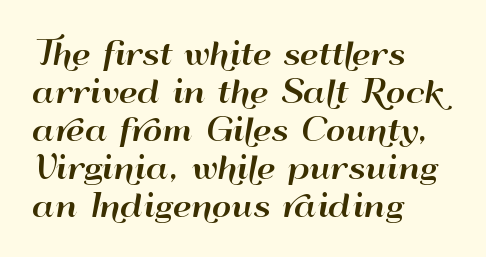
Glance below the letters and you will spot only blank space. Line spacing here is normal. Here the glyphs are tracked normally, forming tight word shapes. Classification — sans serif. Note the varied advance widths — an 'i' is clearly narrower than an 'm'.
